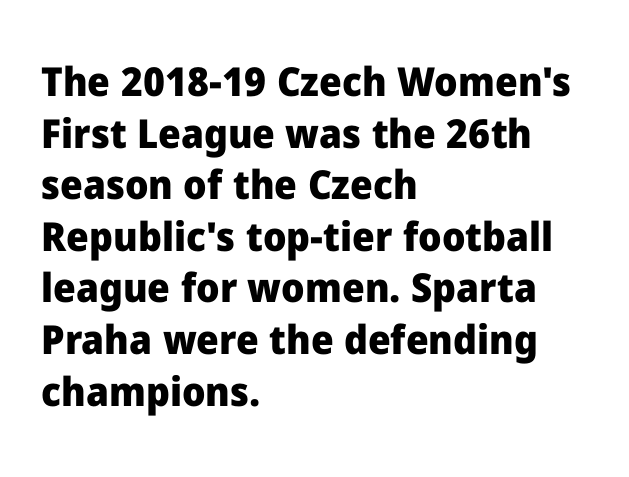
Rows of type keep a routine distance in the vertical direction. To sum up the face: it is a sans, with no serifs. The passage shown is not underscored anywhere. The rendering anchors every line to the left-hand side.
